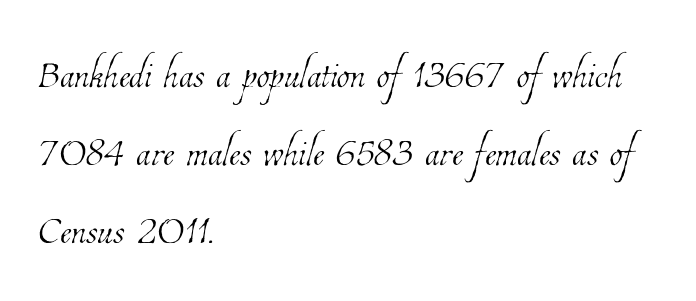
The image shows 53 px thin, condensed type; set left-aligned, normal line spacing (1.47x), normal letter spacing, not underlined; low stroke contrast and a medium x-height.
